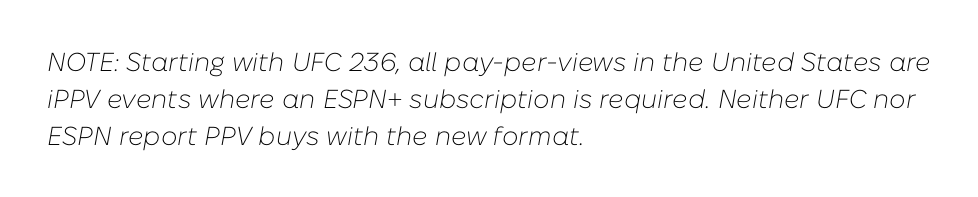
Q: Is the text bold? A: No.
Q: Is the text italic (slanted)? A: Yes, it leans right by about 10 degrees.
Q: Is the text underlined? A: No.
Q: How is the paragraph aligned? A: Left-aligned.
Q: Is the spacing between letters normal or unusually wide? A: Normal.
Q: Is the spacing between lines tight, normal or loose? A: Normal.
